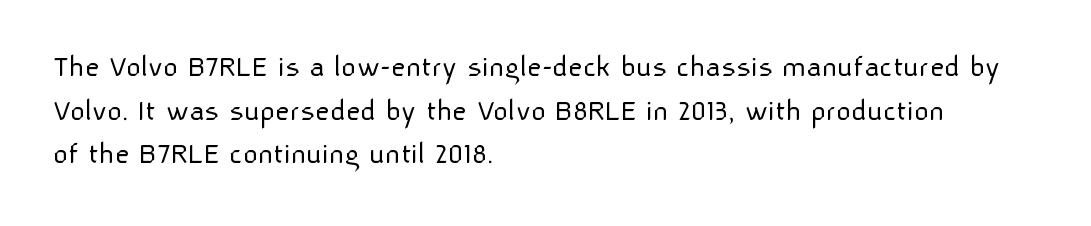
Q: Is the text bold? A: No.
Q: Is the text italic (slanted)? A: No, it is upright.
Q: Is the typeface a serif or a sans-serif typeface? A: Sans-serif.
Q: Is the text underlined? A: No.
Q: How is the paragraph aligned? A: Left-aligned.
Q: Is the spacing between letters normal or unusually wide? A: Normal.
Q: Is the spacing between lines tight, normal or loose? A: Normal.
Q: Width (condensed, normal, or wide)? A: Normal.
Q: Stroke contrast? A: Low.
Q: x-height? A: Medium.
Q: Monospaced? A: No.
